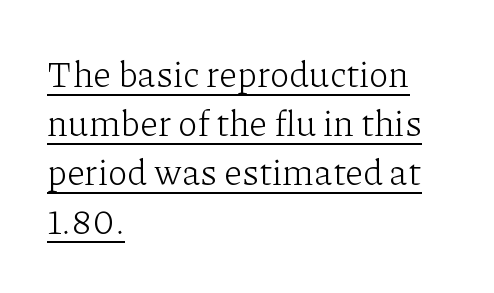
You could not count columns in this text — the font is proportionally spaced. Each line of the rendering has a horizontal stroke beneath the glyphs. Compared with a typical body face, this is equally light or lighter still. Glyph-to-glyph distance matches everyday printed text.
